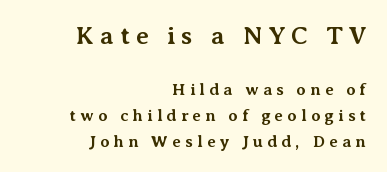
The image shows 25 px bold type, upright; set right-aligned, normal line spacing (1.52x), unusually wide letter spacing (+0.24 em), not underlined; the first (top) block is 1.47x larger.
